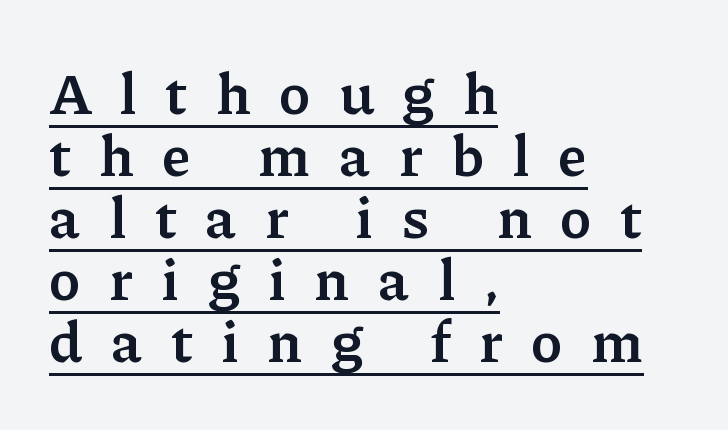
The image shows 58 px semibold serif type, upright; set left-aligned, tight line spacing (1.07x), unusually wide letter spacing (+0.49 em), underlined; low stroke contrast and a medium x-height.
